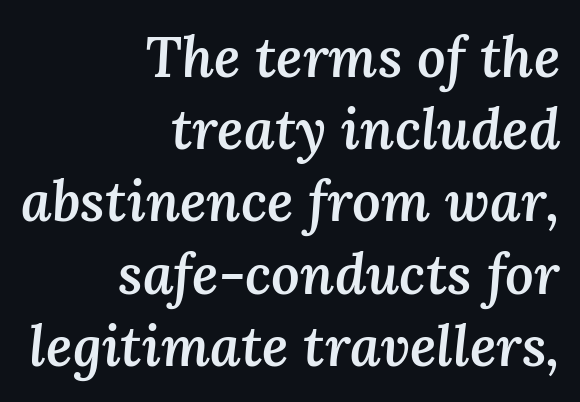
Vertical spacing — default. Horizontal alignment here is rightward, an uncommon choice for prose. Check the space under the baseline: it is left empty. Tracking value appears to be zero — textbook default spacing. The whole block is typeset with a tilt. The rendering uses natural spacing where letterforms have individual widths.
